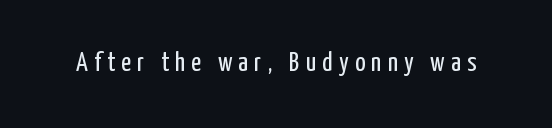
The image shows 27 px text type, upright; set unusually wide letter spacing (+0.23 em), not underlined.
